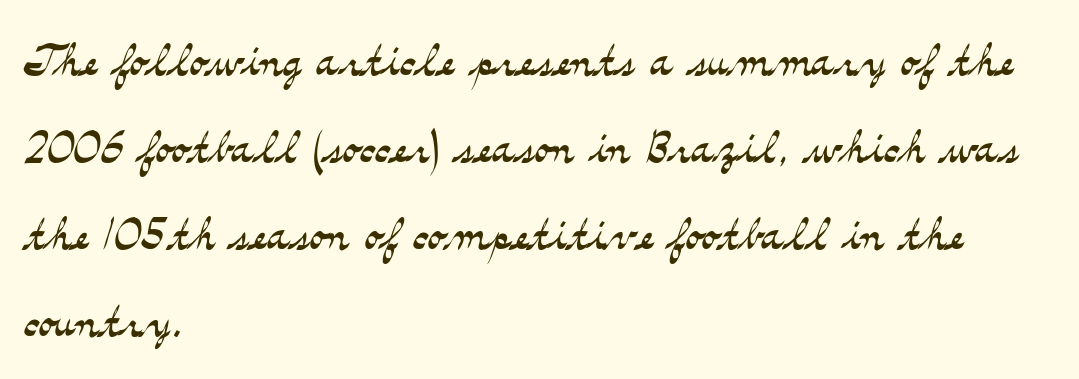
Honestly, there is no underline to notice here at all. Check where the strokes stop: tiny serifs finish them off. Each word holds together tightly as a unit, with standard inter-letter gaps. Baseline-to-baseline distance is the conventional proportion of letter height. Stem width sits at or under what a default text font uses.
